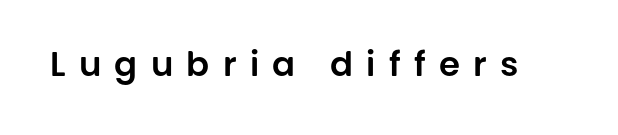
Q: Is the text italic (slanted)? A: No, it is upright.
Q: Is the typeface a serif or a sans-serif typeface? A: Sans-serif.
Q: Is the text underlined? A: No.
Q: Is the spacing between letters normal or unusually wide? A: Unusually wide.
Q: Width (condensed, normal, or wide)? A: Normal.
Q: Stroke contrast? A: Low.
Q: x-height? A: Large.
Q: Monospaced? A: No.
